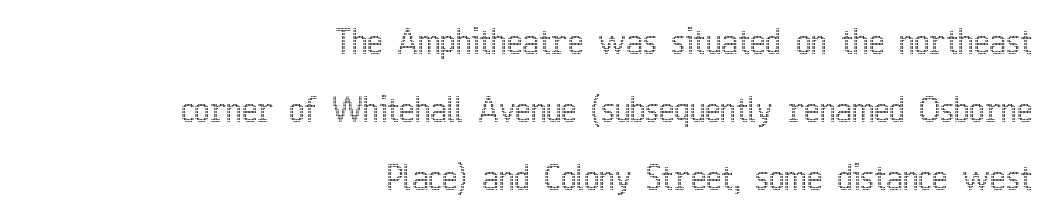
{"italic": "no", "width": "condensed", "x_height": "medium", "monospaced": "no", "underline": "no", "align": "right", "line_spacing": "loose", "line_spacing_ratio": 2.06, "letter_spacing": "normal", "letter_spacing_em": 0.0, "glyph_px": 33}
